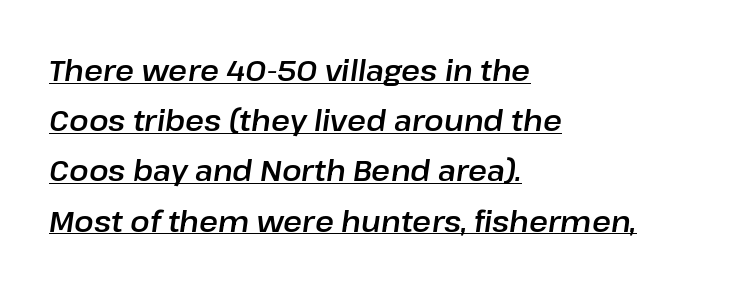
The image shows 29 px text type, italic (leaning right); set left-aligned, line spacing 1.73x, normal letter spacing, underlined; low stroke contrast and a medium x-height.
